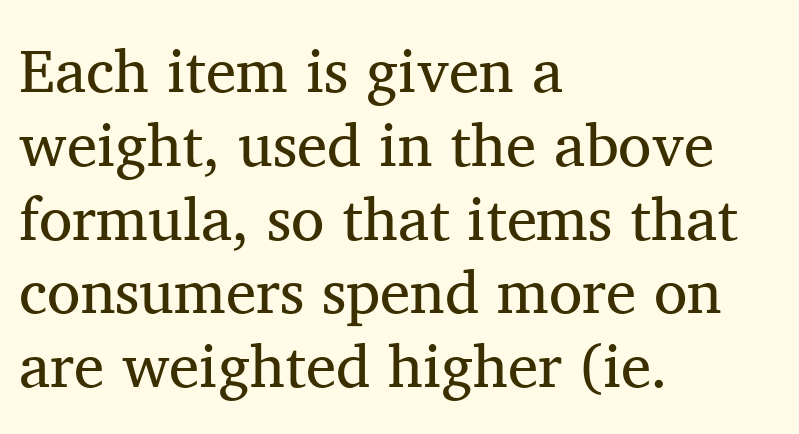
The image shows 61 px regular-weight serif type, upright; set left-aligned, line spacing 1.21x, normal letter spacing, not underlined; medium stroke contrast and a medium x-height.
